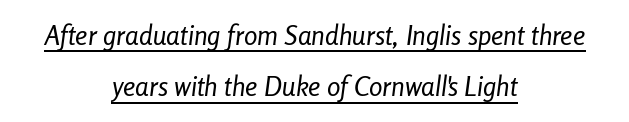
Beneath each row of characters lies a ruled line. The designer dialed line spacing up above the default. Compared with a typical body face, this is equally light or lighter still. How are the letters spaced? Ordinarily, with no added tracking. You can tell it's italic because the verticals aren't actually vertical. The lines in this sample share a center point and differ in where they start and stop.
